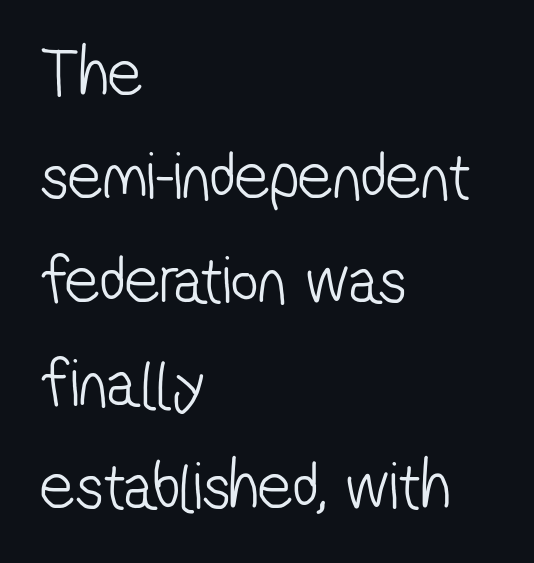
{"serif": "no", "bold": "no", "weight": "light", "width": "condensed", "stroke_contrast": "low", "x_height": "medium", "monospaced": "no", "underline": "no", "align": "left", "line_spacing": "normal", "line_spacing_ratio": 1.52, "letter_spacing": "normal", "letter_spacing_em": 0.0, "glyph_px": 68}
